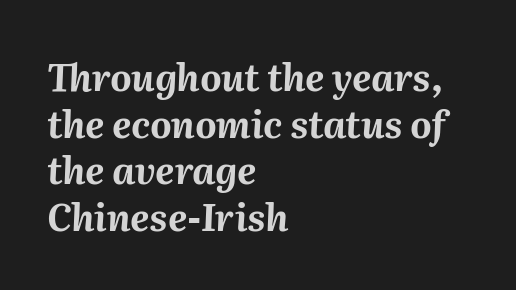
Q: Is the text bold? A: Yes.
Q: Is the text italic (slanted)? A: Yes, it leans right by about 2 degrees.
Q: Is the text underlined? A: No.
Q: How is the paragraph aligned? A: Left-aligned.
Q: Is the spacing between letters normal or unusually wide? A: Normal.
Q: Is the spacing between lines tight, normal or loose? A: Normal.
Q: Width (condensed, normal, or wide)? A: Normal.
Q: Stroke contrast? A: Medium.
Q: x-height? A: Medium.
Q: Monospaced? A: No.
